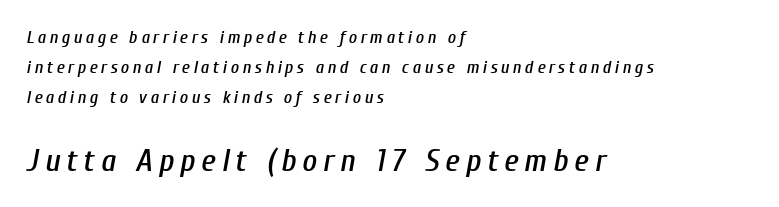
The glyphs look as if they've been sheared to an angle. The letters advance in unequal steps, a hallmark of proportional type. The block sitting lower on the canvas is the one with enlarged characters. Lines of text with bare space underneath.
